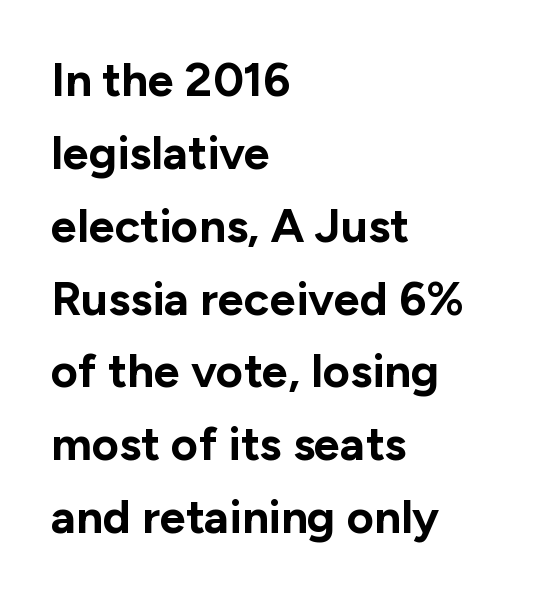
Q: Is the text bold? A: Yes.
Q: Is the text italic (slanted)? A: No, it is upright.
Q: Is the typeface a serif or a sans-serif typeface? A: Sans-serif.
Q: Is the text underlined? A: No.
Q: How is the paragraph aligned? A: Left-aligned.
Q: Is the spacing between letters normal or unusually wide? A: Normal.
Q: Is the spacing between lines tight, normal or loose? A: Normal.
Q: Width (condensed, normal, or wide)? A: Normal.
Q: Stroke contrast? A: Low.
Q: x-height? A: Medium.
Q: Monospaced? A: No.
